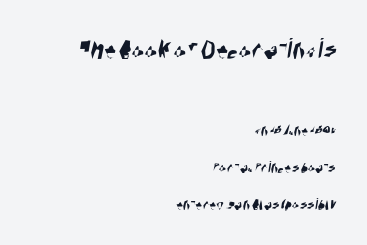
The rendering shrinks the type as you move from the upper chunk to the lower. Here the designer chose a conventional face with non-uniform glyph widths. Each word holds together tightly as a unit, with standard inter-letter gaps. Leading is clearly above the norm, producing a sparse column. Typeset ragged left — the right edge is the straight one. I'd call this a sans setting — the letters go barefoot.
